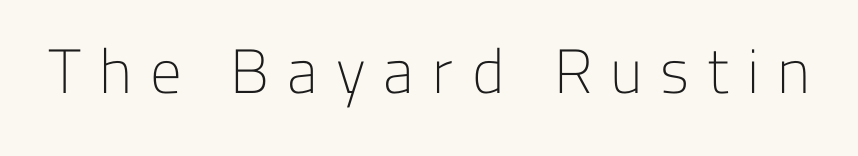
The passage shown is typeset with a sans-serif family. A quiet, ordinary-to-light weight characterises the typeface. A clean baseline with only descenders dipping below it. Posture: upright roman. The tracking jumps out immediately: characters are airy and widely separated.
